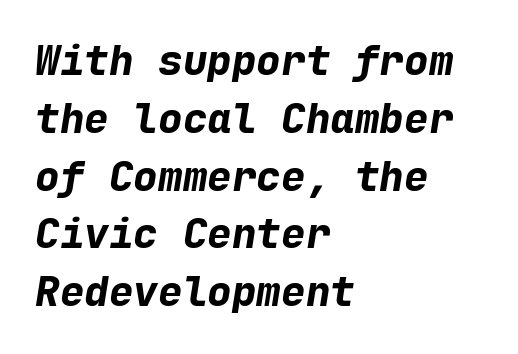
The image shows 41 px bold type, italic (leaning right), monospaced; set left-aligned, normal line spacing (1.41x), normal letter spacing, not underlined; low stroke contrast and a medium x-height.
